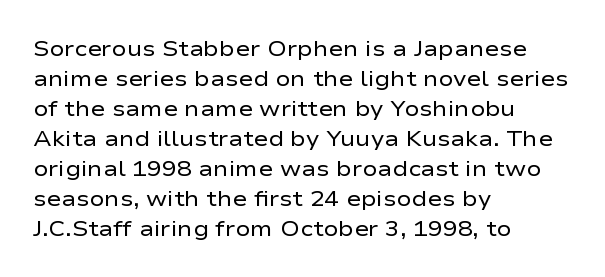
{"italic": "no", "bold": "no", "underline": "no", "align": "left", "line_spacing": "normal", "line_spacing_ratio": 1.36, "letter_spacing": "normal", "letter_spacing_em": 0.0, "glyph_px": 22}
